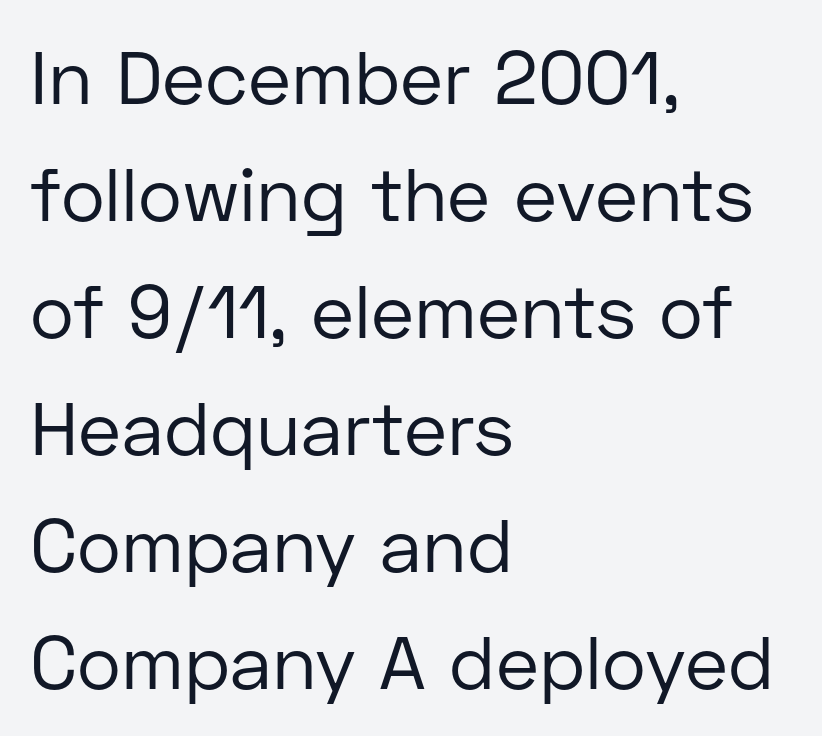
Q: Is the text bold? A: No.
Q: Is the text italic (slanted)? A: No, it is upright.
Q: Is the typeface a serif or a sans-serif typeface? A: Sans-serif.
Q: Is the text underlined? A: No.
Q: How is the paragraph aligned? A: Left-aligned.
Q: Is the spacing between letters normal or unusually wide? A: Normal.
Q: Is the spacing between lines tight, normal or loose? A: Normal.
Q: Width (condensed, normal, or wide)? A: Normal.
Q: Stroke contrast? A: Low.
Q: x-height? A: Medium.
Q: Monospaced? A: No.
